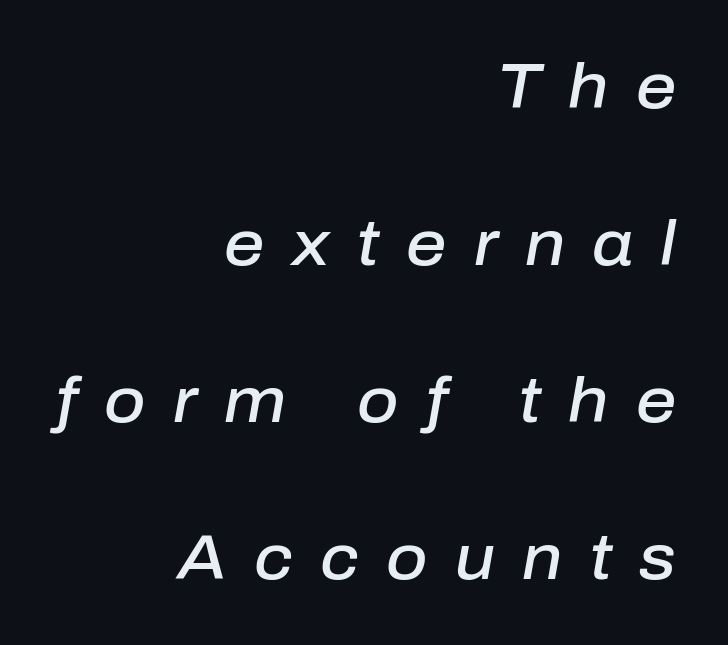
How heavy is the stroke? Medium-heavy — a semibold, shy of bold. Compared with ordinary roman type, these characters are visibly tilted. Clear beneath every line of the passage. Teacher's note: observe the even right margin — that is flush-right alignment. These lines are rendered in a variable-pitch font.
